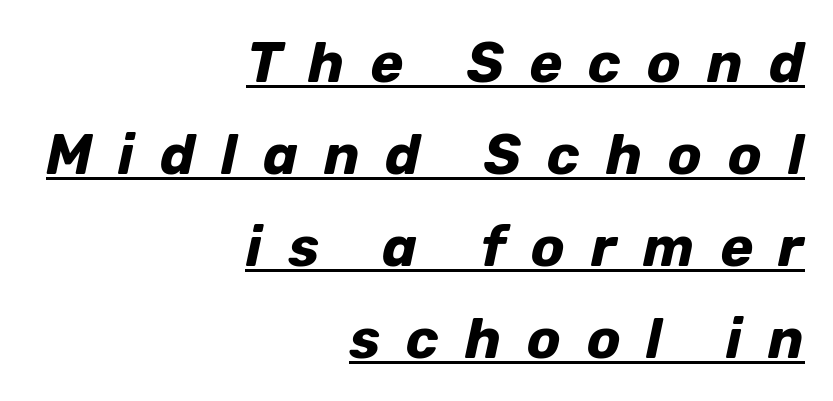
Q: Is the text bold? A: Yes.
Q: Is the text italic (slanted)? A: Yes, it leans right by about 12 degrees.
Q: Is the text underlined? A: Yes.
Q: How is the paragraph aligned? A: Right-aligned.
Q: Is the spacing between letters normal or unusually wide? A: Unusually wide.
Q: Is the spacing between lines tight, normal or loose? A: Normal.
Q: Width (condensed, normal, or wide)? A: Normal.
Q: Stroke contrast? A: Low.
Q: x-height? A: Medium.
Q: Monospaced? A: No.
